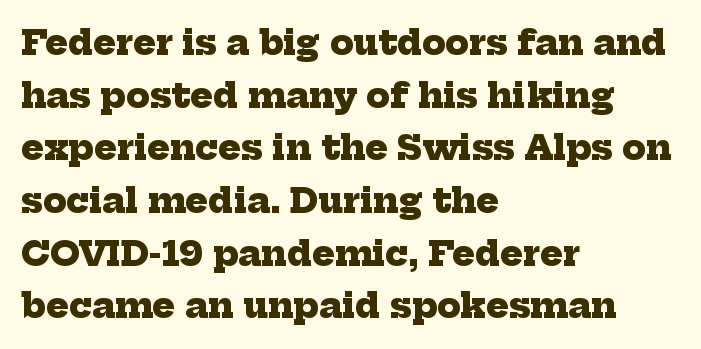
The letters advance in unequal steps, a hallmark of proportional type. Bold? Absolutely — the strokes are thick and heavy. Note: serifs present on the glyphs. The specimen omits any rule beneath the text block's lines.
